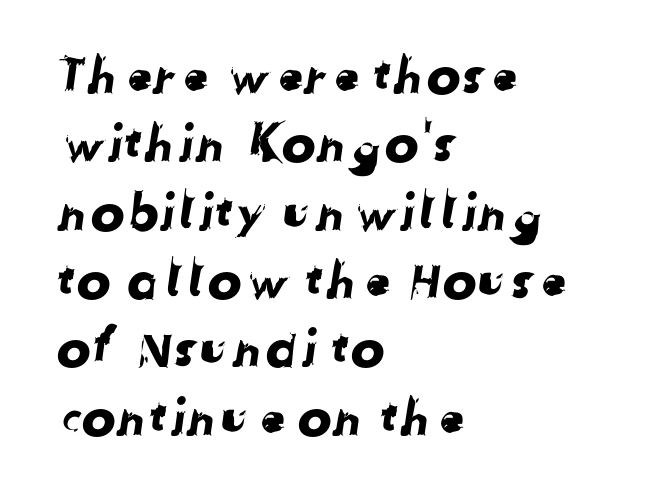
Does extra space separate the letters? No, they use regular spacing. This sample is left-justified, so line endings fall wherever the words run out. No word sits above an underline. Varying glyph widths throughout — classic text-font behaviour.
